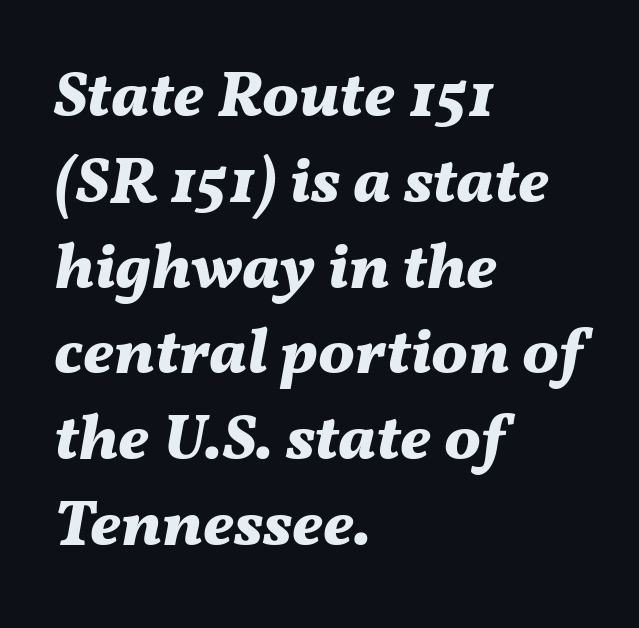
Q: Is the text bold? A: Yes.
Q: Is the text italic (slanted)? A: Yes, it leans right by about 11 degrees.
Q: Is the text underlined? A: No.
Q: How is the paragraph aligned? A: Left-aligned.
Q: Is the spacing between letters normal or unusually wide? A: Normal.
Q: Is the spacing between lines tight, normal or loose? A: Normal.
Q: Width (condensed, normal, or wide)? A: Normal.
Q: Stroke contrast? A: Medium.
Q: x-height? A: Medium.
Q: Monospaced? A: No.
